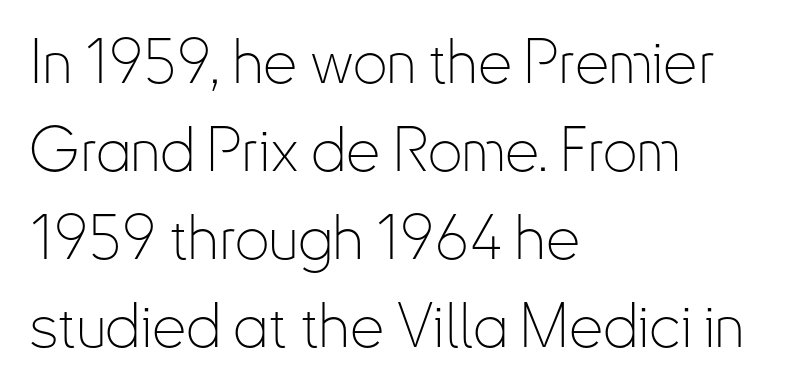
The image shows 61 px thin, condensed sans-serif type, upright; set left-aligned, normal line spacing (1.44x), normal letter spacing, not underlined; low stroke contrast and a small x-height.
